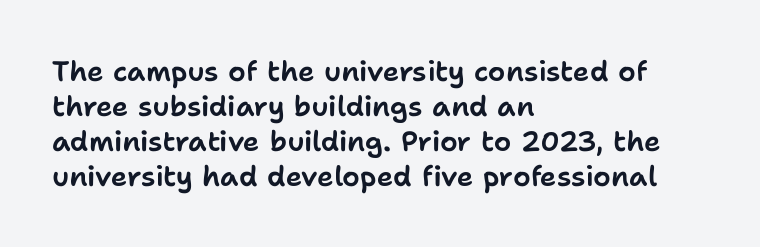
{"serif": "no", "italic": "no", "width": "normal", "stroke_contrast": "low", "x_height": "medium", "monospaced": "no", "underline": "no", "align": "left", "line_spacing": "normal", "line_spacing_ratio": 1.25, "letter_spacing": "normal", "letter_spacing_em": 0.0, "glyph_px": 28}
